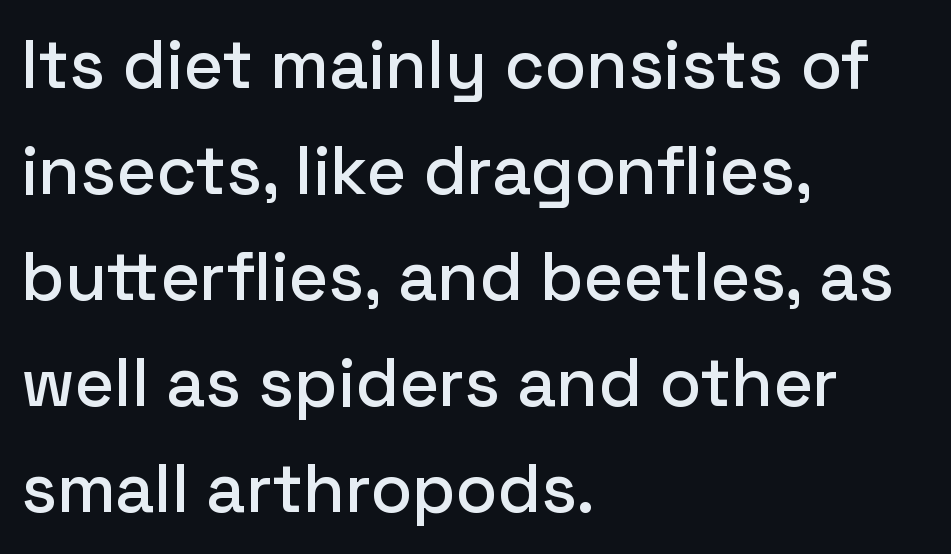
Notice how descenders clear the ascenders below comfortably — that's standard leading. Does the lettering tilt? It doesn't — this is upright. Compared with a centered layout, this one pins lines to the left instead. Stroke terminals: plain, sans-serif. Standard letterfit; no display-style spreading of the glyphs.
